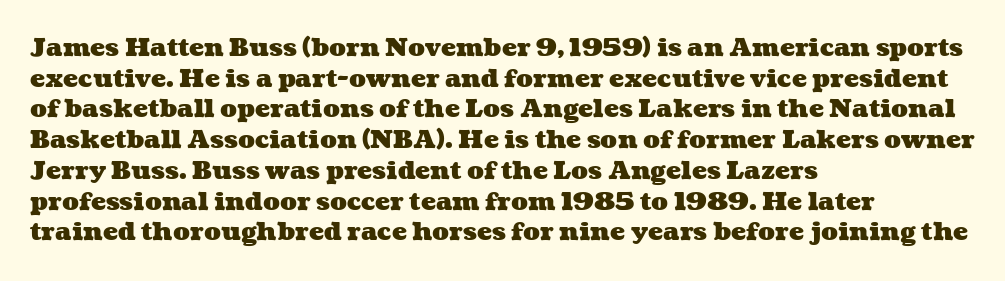
{"bold": "yes", "underline": "no", "align": "left", "line_spacing_ratio": 1.23, "letter_spacing": "normal", "letter_spacing_em": 0.0, "glyph_px": 25}
